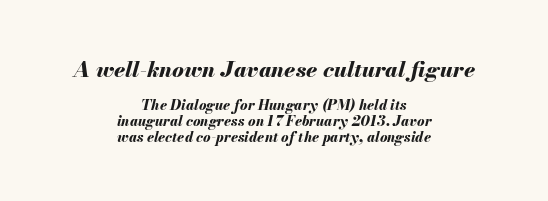
{"italic": "yes", "lean": "right", "slant_degrees": 13, "bold": "yes", "underline": "no", "align": "center", "line_spacing": "tight", "line_spacing_ratio": 1.13, "letter_spacing": "normal", "letter_spacing_em": 0.0, "larger_block": "first", "size_ratio": 1.57, "glyph_px": 22}
